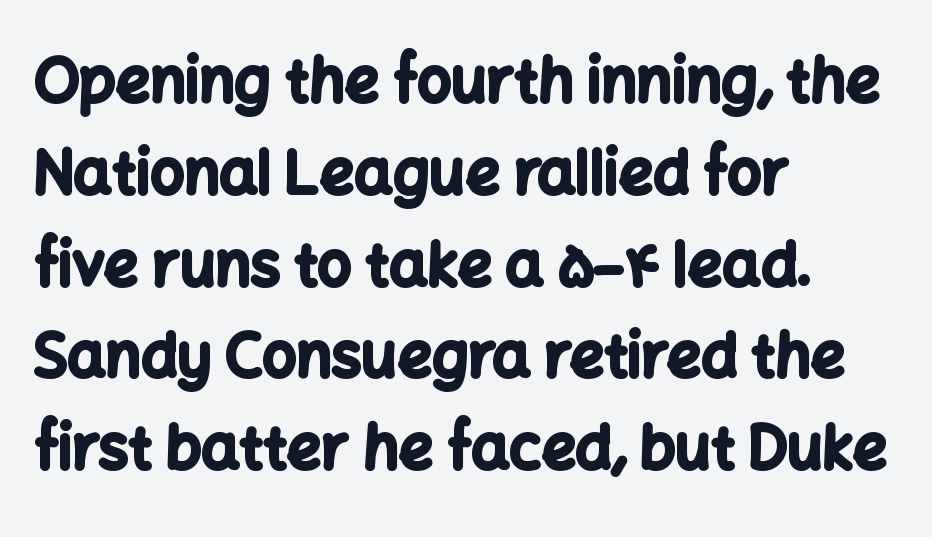
The image shows 60 px bold sans-serif type, upright; set left-aligned, normal line spacing (1.53x), normal letter spacing, not underlined; low stroke contrast and a medium x-height.
